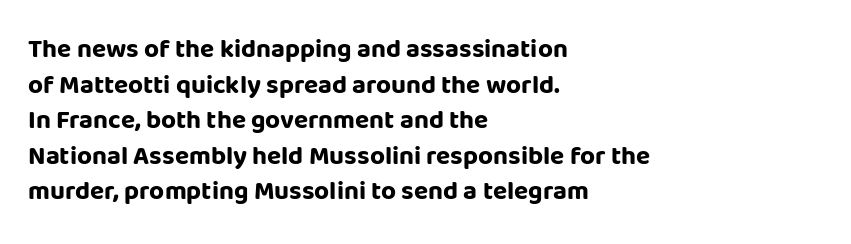
Descenders are the only things crossing below the line. Weight: bold. The tracking reads as untouched default to a designer's eye. A typesetter would mark this as roman, not italic.
